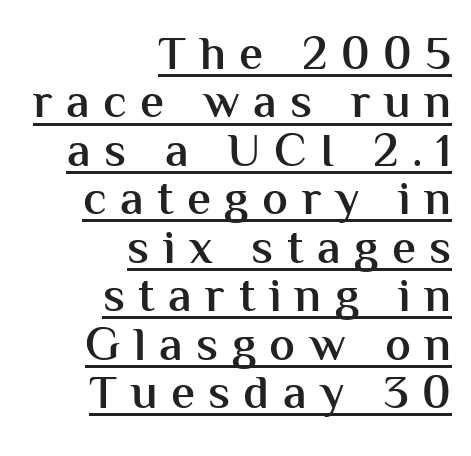
Rendered with straight, roman letterforms. Whoever set this chose condensed vertical rhythm over breathing room. Nope, no serifs anywhere on these letters. The rendering inserts visible extra space after every character. Is this a fixed-width face? No — the glyphs have proportional, varying widths.
